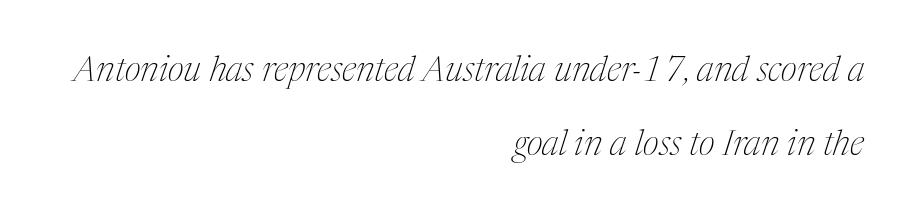
{"serif": "yes", "italic": "yes", "lean": "right", "slant_degrees": 17, "bold": "no", "weight": "thin", "width": "condensed", "stroke_contrast": "medium", "x_height": "medium", "monospaced": "no", "underline": "no", "align": "right", "line_spacing": "loose", "line_spacing_ratio": 2.11, "letter_spacing": "normal", "letter_spacing_em": 0.0, "glyph_px": 35}
